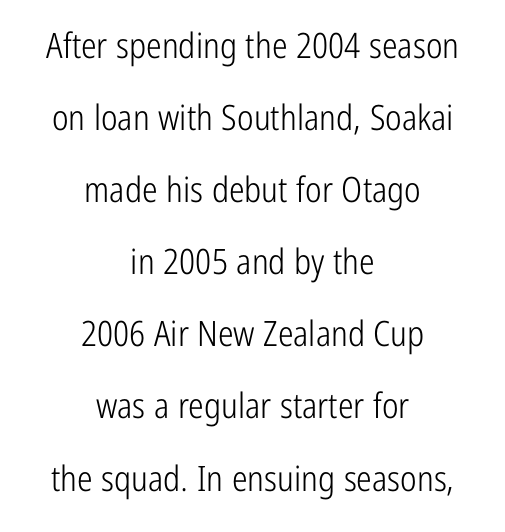
{"serif": "no", "italic": "no", "bold": "no", "weight": "light", "width": "condensed", "stroke_contrast": "low", "x_height": "medium", "monospaced": "no", "underline": "no", "align": "center", "line_spacing": "loose", "line_spacing_ratio": 2.06, "letter_spacing": "normal", "letter_spacing_em": 0.0, "glyph_px": 35}
